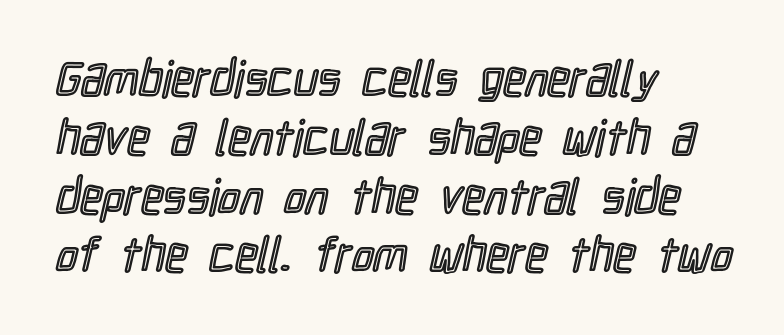
Q: Is the text italic (slanted)? A: Yes.
Q: Is the text underlined? A: No.
Q: How is the paragraph aligned? A: Left-aligned.
Q: Is the spacing between letters normal or unusually wide? A: Normal.
Q: Width (condensed, normal, or wide)? A: Condensed.
Q: x-height? A: Medium.
Q: Monospaced? A: No.
